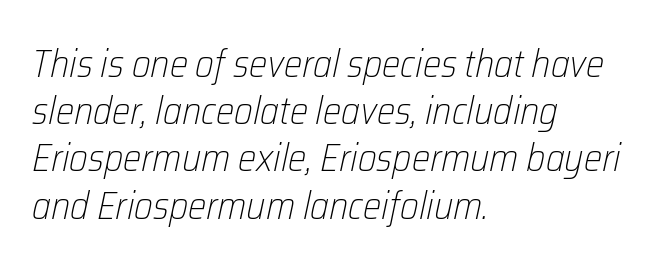
Q: Is the text bold? A: No.
Q: Is the text italic (slanted)? A: Yes, it leans right by about 12 degrees.
Q: Is the text underlined? A: No.
Q: How is the paragraph aligned? A: Left-aligned.
Q: Is the spacing between letters normal or unusually wide? A: Normal.
Q: Width (condensed, normal, or wide)? A: Condensed.
Q: Stroke contrast? A: Low.
Q: x-height? A: Medium.
Q: Monospaced? A: No.
